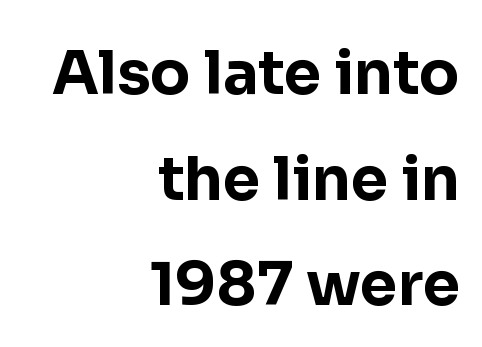
{"serif": "no", "italic": "no", "bold": "yes", "weight": "bold", "width": "normal", "stroke_contrast": "low", "x_height": "medium", "monospaced": "no", "underline": "no", "align": "right", "line_spacing_ratio": 1.76, "letter_spacing": "normal", "letter_spacing_em": 0.0, "glyph_px": 60}
